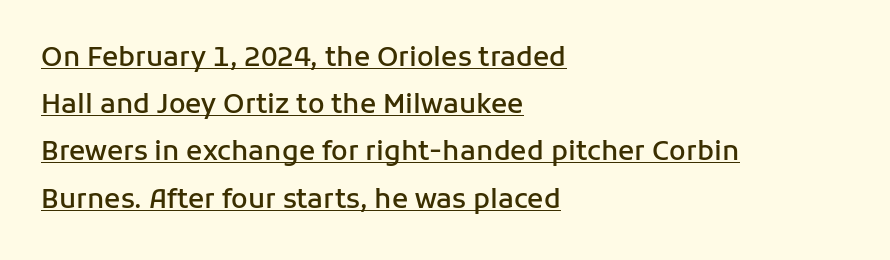
The face used here is rendered with its standard letterfit. Weight: semibold (demi). In terms of posture, this sample is upright. Short and long lines alike share a common starting point at left.
